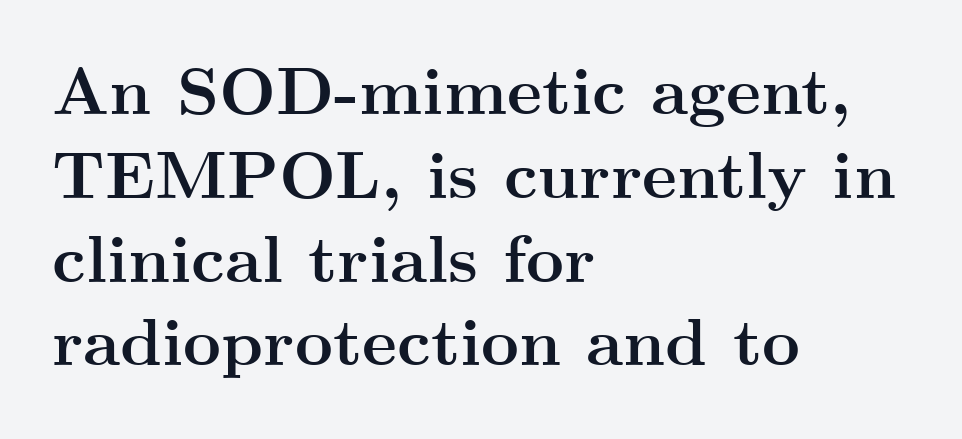
Lines of text with bare space underneath. Is this a fixed-width face? No — the glyphs have proportional, varying widths. This rendering uses left alignment, leaving the right contour irregular. Default kerning and tracking; the words read as compact shapes. These words are printed bold, with thick strokes throughout. Baseline-to-baseline distance is the conventional proportion of letter height.
